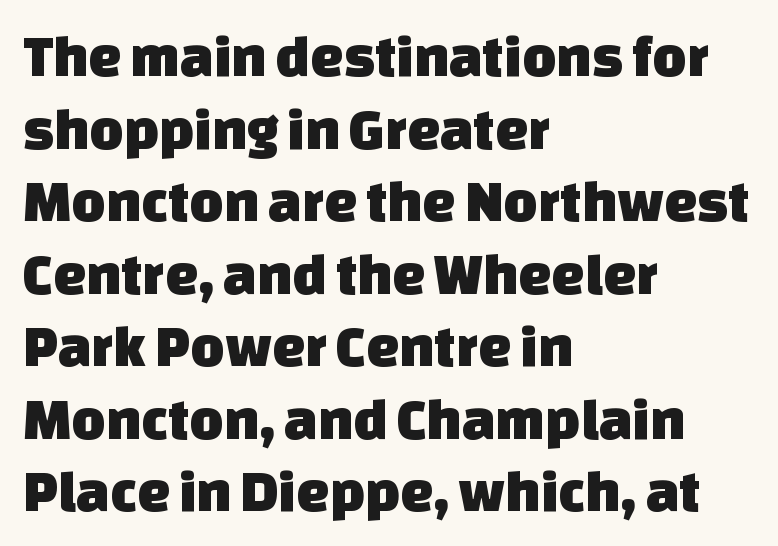
{"serif": "no", "width": "normal", "stroke_contrast": "low", "x_height": "large", "monospaced": "no", "underline": "no", "align": "left", "line_spacing_ratio": 1.23, "letter_spacing": "normal", "letter_spacing_em": 0.0, "glyph_px": 59}
